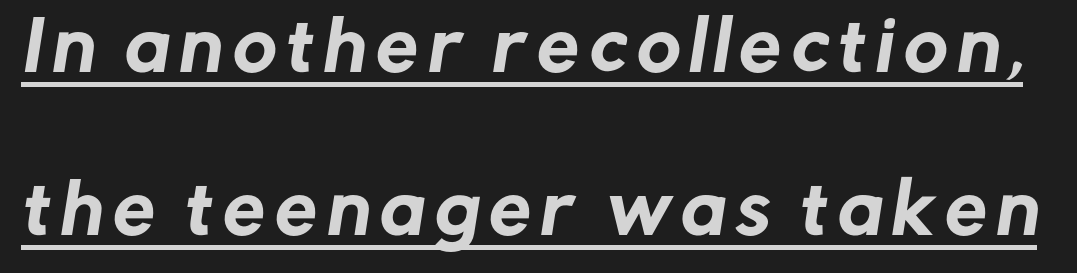
Each line of the rendering has a horizontal stroke beneath the glyphs. Do the characters align in a grid? No, the font is proportional. Stroke terminals: plain, sans-serif. Summary of vertical rhythm: relaxed, with wide interline spacing.
